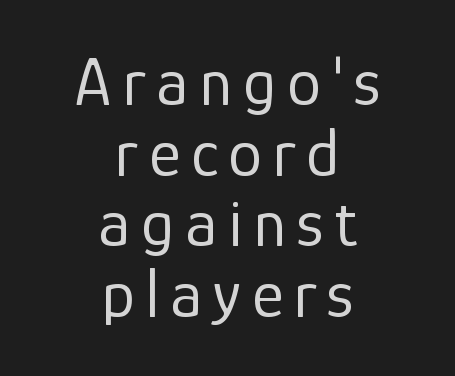
{"serif": "no", "italic": "no", "bold": "no", "weight": "regular", "width": "normal", "stroke_contrast": "low", "x_height": "medium", "monospaced": "no", "underline": "no", "align": "center", "line_spacing": "tight", "line_spacing_ratio": 1.04, "glyph_px": 68}
